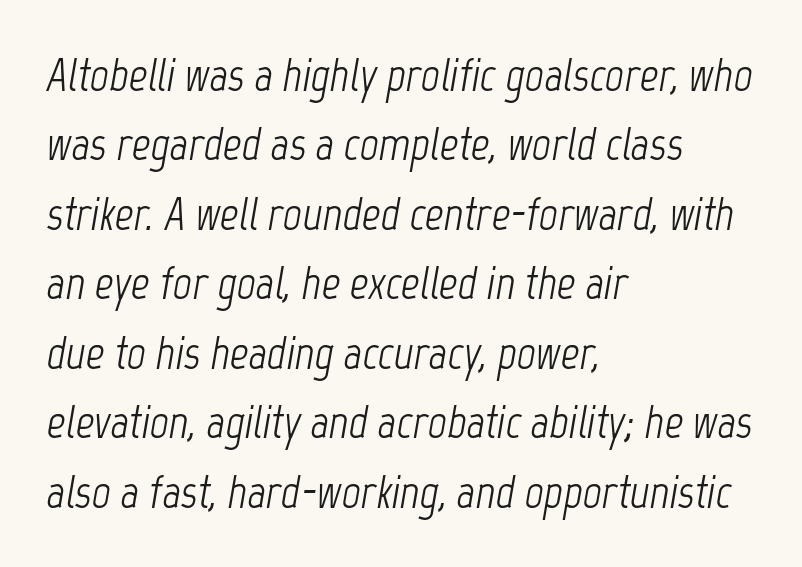
Q: Is the text bold? A: No.
Q: Is the text italic (slanted)? A: Yes, it leans right by about 12 degrees.
Q: Is the text underlined? A: No.
Q: How is the paragraph aligned? A: Left-aligned.
Q: Is the spacing between letters normal or unusually wide? A: Normal.
Q: Is the spacing between lines tight, normal or loose? A: Normal.
Q: Width (condensed, normal, or wide)? A: Condensed.
Q: Stroke contrast? A: Low.
Q: x-height? A: Medium.
Q: Monospaced? A: No.
